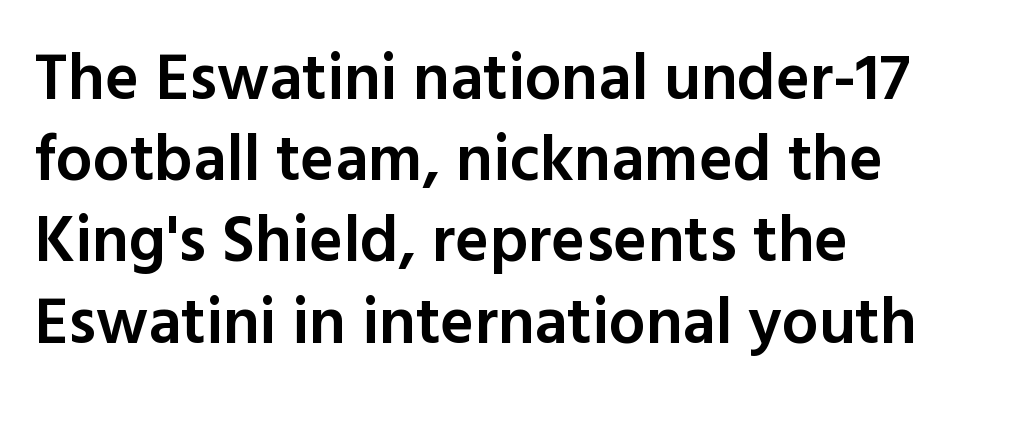
The specimen reads as upright at a glance. The space directly below the letters is spotless. Heft: intermediate — a semibold. A sans-serif font was chosen for this passage.
